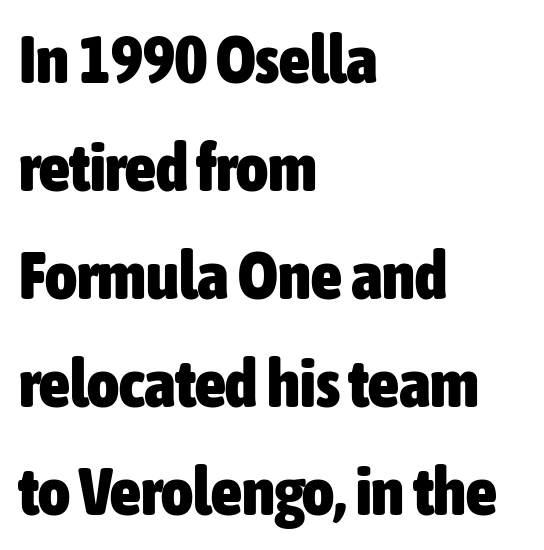
This is heavy type, rendered in bold. When letters stand straight like this, we call the style roman or upright. Do the characters align in a grid? No, the font is proportional. Line beginnings align vertically; line endings do not.
